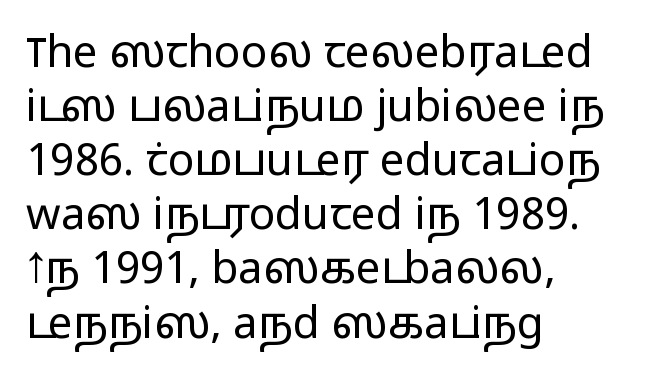
{"serif": "no", "italic": "no", "bold": "no", "weight": "light", "width": "wide", "stroke_contrast": "low", "x_height": "medium", "monospaced": "no", "underline": "no", "align": "left", "line_spacing_ratio": 1.23, "letter_spacing": "normal", "letter_spacing_em": 0.0, "glyph_px": 44}
